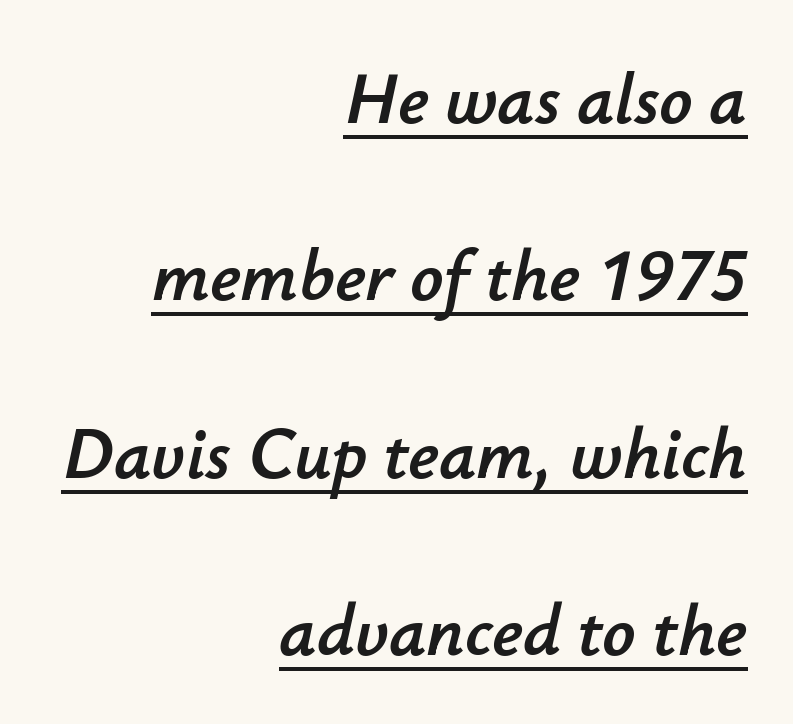
{"italic": "yes", "lean": "right", "slant_degrees": 12, "width": "normal", "stroke_contrast": "low", "x_height": "small", "monospaced": "no", "underline": "yes", "align": "right", "line_spacing": "loose", "line_spacing_ratio": 2.43, "letter_spacing": "normal", "letter_spacing_em": 0.0, "glyph_px": 73}
